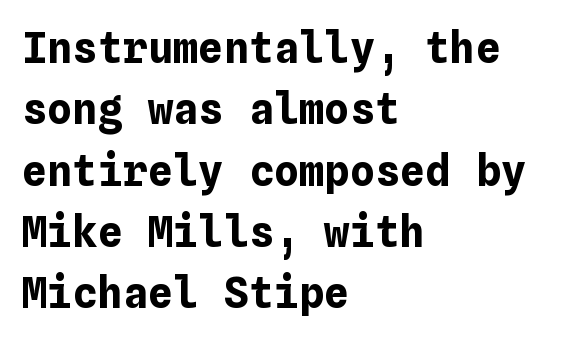
{"italic": "no", "bold": "yes", "weight": "bold", "width": "normal", "stroke_contrast": "low", "x_height": "medium", "underline": "no", "align": "left", "line_spacing": "normal", "line_spacing_ratio": 1.46, "letter_spacing": "normal", "letter_spacing_em": 0.0, "glyph_px": 42}
